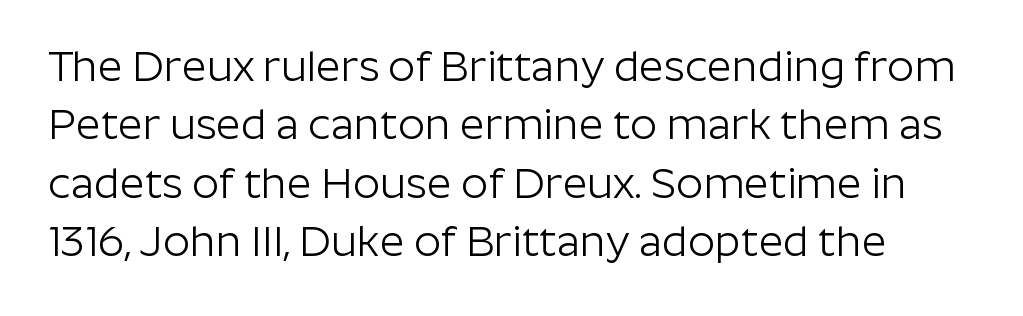
{"serif": "no", "italic": "no", "bold": "no", "weight": "light", "width": "normal", "stroke_contrast": "low", "x_height": "medium", "monospaced": "no", "underline": "no", "line_spacing": "normal", "line_spacing_ratio": 1.36, "letter_spacing": "normal", "letter_spacing_em": 0.0, "glyph_px": 43}
